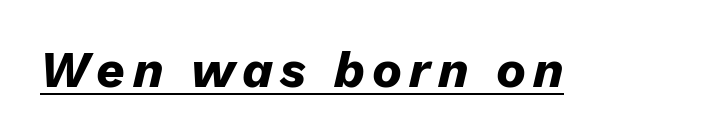
Q: Is the text bold? A: Yes.
Q: Is the text italic (slanted)? A: Yes, it leans right by about 13 degrees.
Q: Is the text underlined? A: Yes.
Q: Width (condensed, normal, or wide)? A: Normal.
Q: Stroke contrast? A: Low.
Q: x-height? A: Medium.
Q: Monospaced? A: No.
